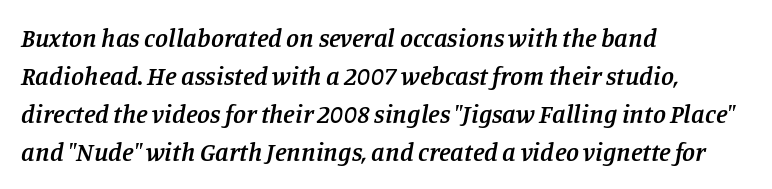
{"italic": "yes", "lean": "right", "slant_degrees": 11, "bold": "semi", "underline": "no", "align": "left", "line_spacing": "normal", "line_spacing_ratio": 1.46, "letter_spacing": "normal", "letter_spacing_em": 0.0, "glyph_px": 26}
